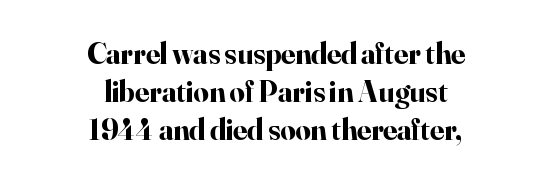
{"serif": "yes", "italic": "no", "bold": "yes", "weight": "bold", "width": "normal", "stroke_contrast": "high", "x_height": "small", "monospaced": "no", "underline": "no", "align": "center", "line_spacing": "normal", "line_spacing_ratio": 1.26, "letter_spacing": "normal", "letter_spacing_em": 0.0, "glyph_px": 30}
